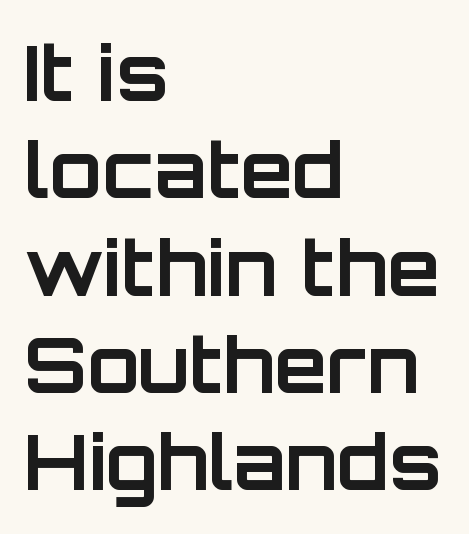
Vertically, the passage feels balanced, rows spaced as you'd expect. Each letter keeps its own natural width here, so spacing adapts to shape. In terms of letterform style, serifs are entirely absent. Is there any slant? The stems are plumb. Compared with an ordinary text face, these strokes are far heavier — a full bold.
